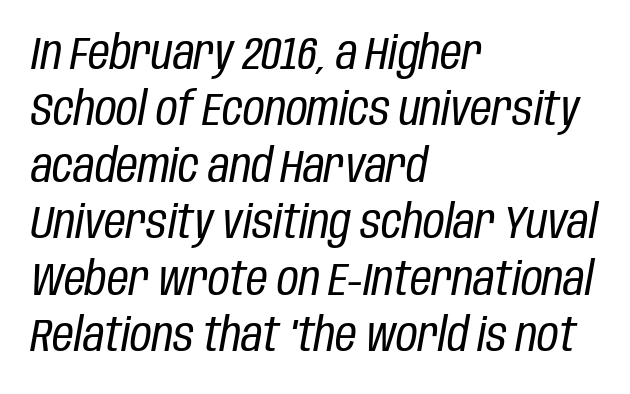
{"italic": "yes", "lean": "right", "slant_degrees": 10, "bold": "no", "weight": "regular", "width": "condensed", "stroke_contrast": "low", "x_height": "large", "monospaced": "no", "underline": "no", "align": "left", "line_spacing_ratio": 1.2, "letter_spacing": "normal", "letter_spacing_em": 0.0, "glyph_px": 47}
